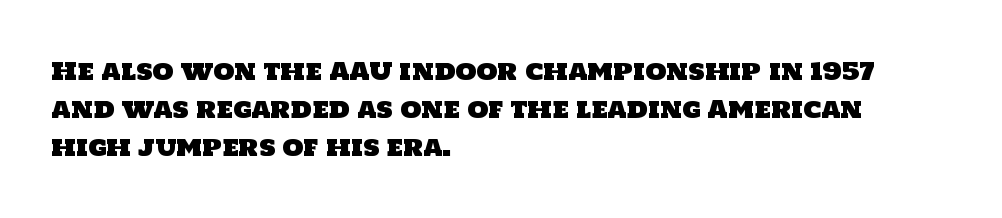
{"underline": "no", "align": "left", "line_spacing": "normal", "line_spacing_ratio": 1.58, "letter_spacing": "normal", "letter_spacing_em": 0.0, "glyph_px": 24}
